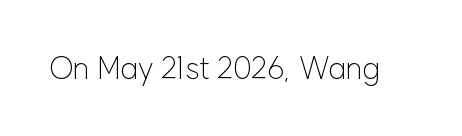
The image shows 31 px light sans-serif type, upright; set normal letter spacing, not underlined; low stroke contrast and a medium x-height.
